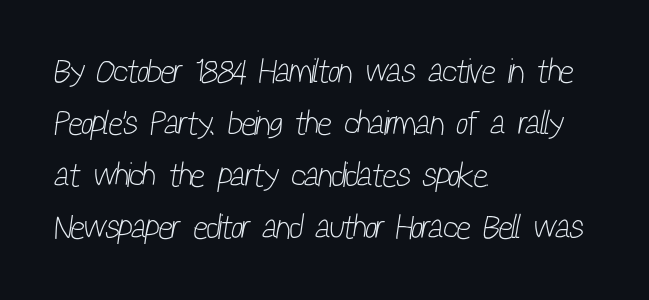
{"serif": "no", "bold": "no", "weight": "light", "width": "condensed", "stroke_contrast": "low", "x_height": "medium", "monospaced": "no", "underline": "no", "align": "left", "line_spacing": "normal", "line_spacing_ratio": 1.53, "letter_spacing": "normal", "letter_spacing_em": 0.0, "glyph_px": 34}
